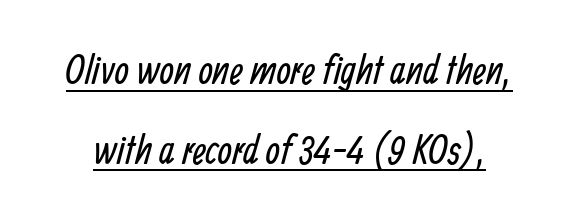
Note the varied advance widths — an 'i' is clearly narrower than an 'm'. The cut favours lightness, reaching ordinary text weight at its darkest. A sans-serif font was chosen for this passage. Airy leading. Tracking value appears to be zero — textbook default spacing.
